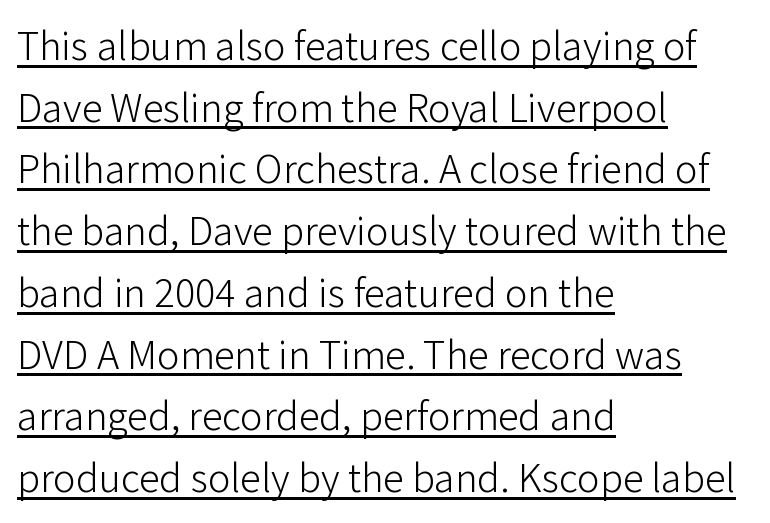
{"serif": "no", "italic": "no", "bold": "no", "weight": "light", "width": "normal", "stroke_contrast": "low", "x_height": "medium", "monospaced": "no", "underline": "yes", "align": "left", "line_spacing": "normal", "line_spacing_ratio": 1.47, "letter_spacing": "normal", "letter_spacing_em": 0.0, "glyph_px": 42}
